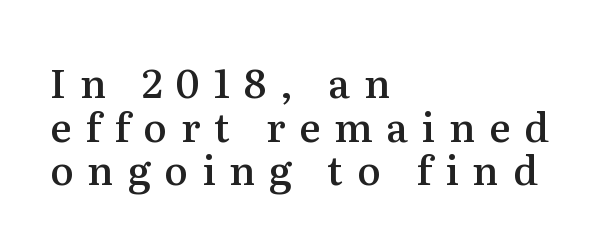
The image shows 40 px semibold serif type, upright; set left-aligned, tight line spacing (1.09x), unusually wide letter spacing (+0.34 em), not underlined; medium stroke contrast and a medium x-height.
